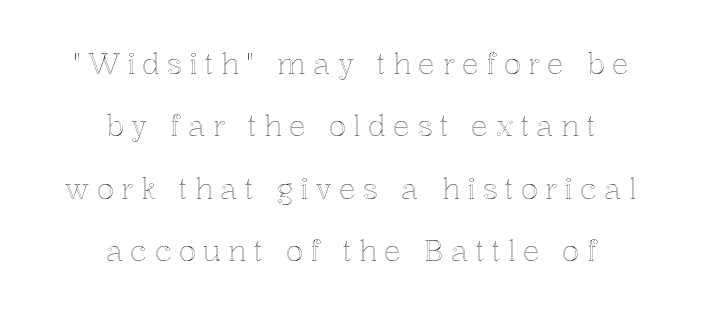
The image shows 28 px text type, upright; set centered, loose line spacing (2.23x), unusually wide letter spacing (+0.26 em), not underlined; a medium x-height.
